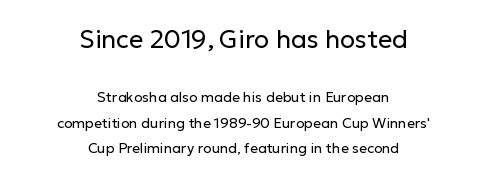
{"italic": "no", "bold": "no", "underline": "no", "align": "center", "line_spacing_ratio": 1.82, "letter_spacing": "normal", "letter_spacing_em": 0.0, "larger_block": "first", "size_ratio": 1.79, "glyph_px": 25}
